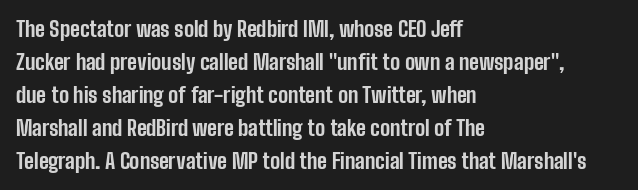
The sample has been set heavy, in full bold. Any mark beneath the type? The region is blank. The ragged edge is on the right, which tells us the setting is flush left. This sample uses plain, unmodified letter spacing. Posture: vertical. Does the leading feel generous? No, just average.
